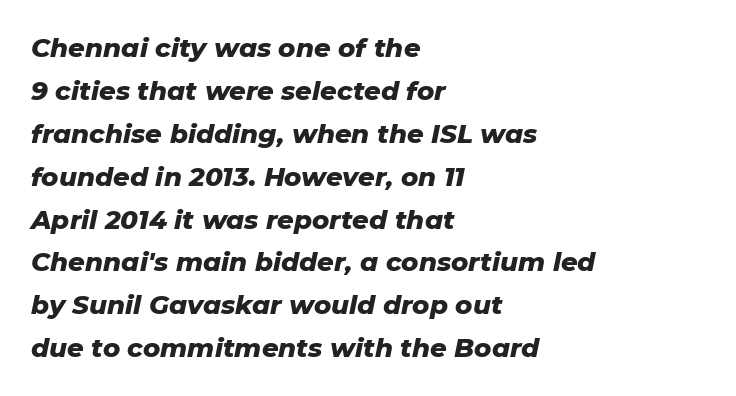
{"italic": "yes", "lean": "right", "slant_degrees": 11, "bold": "yes", "underline": "no", "align": "left", "line_spacing": "normal", "line_spacing_ratio": 1.65, "letter_spacing": "normal", "letter_spacing_em": 0.0, "glyph_px": 26}
